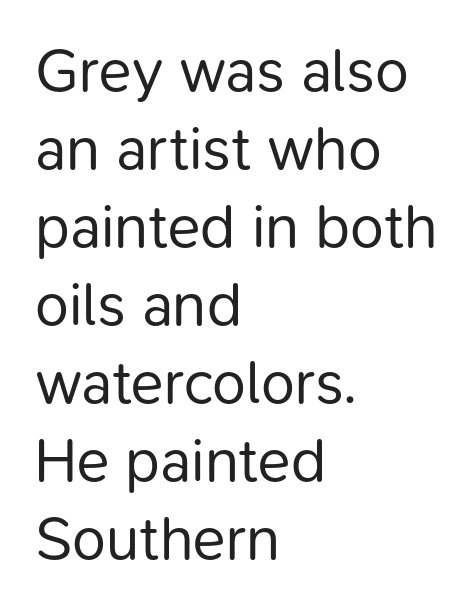
Line starts are locked; line ends wander. The letters look calm and open, with moderate or lighter stems. This sample has the flowing, uneven cadence of proportional lettering. The space directly below the letters is spotless. Unlike italic type, these characters show no tilt at all.
